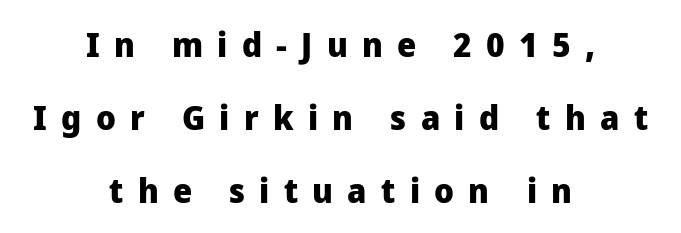
The image shows 34 px heavy sans-serif type, upright; set centered, loose line spacing (2.14x), unusually wide letter spacing (+0.42 em), not underlined; low stroke contrast and a medium x-height.
